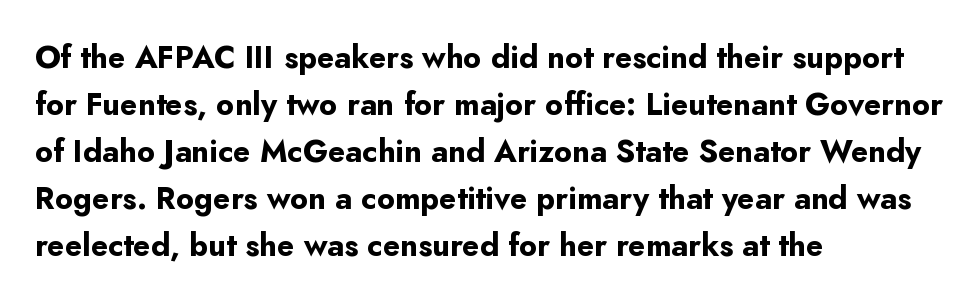
The image shows 31 px bold sans-serif type, upright; set left-aligned, normal line spacing (1.52x), normal letter spacing, not underlined; low stroke contrast and a small x-height.
